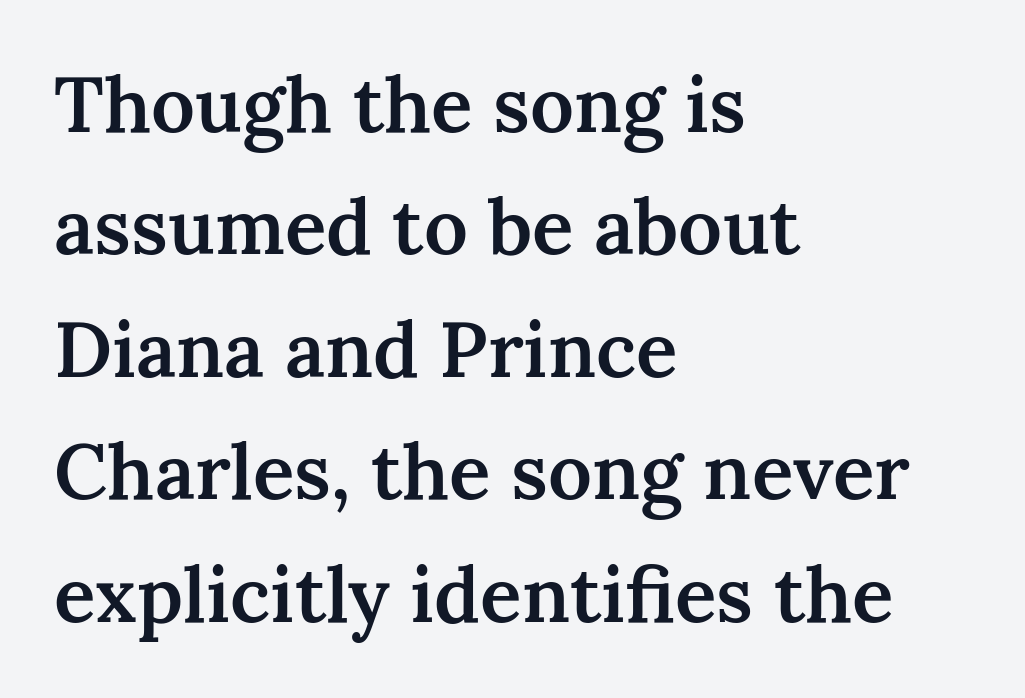
The image shows 77 px semibold serif type, upright; set left-aligned, normal line spacing (1.59x), normal letter spacing, not underlined; medium stroke contrast and a medium x-height.
